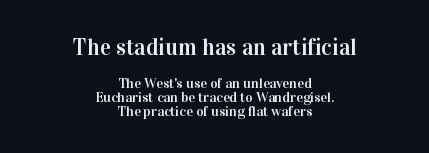
Q: Is the text italic (slanted)? A: No, it is upright.
Q: Is the text underlined? A: No.
Q: How is the paragraph aligned? A: Centered.
Q: Is the spacing between letters normal or unusually wide? A: Normal.
Q: Is the spacing between lines tight, normal or loose? A: Tight.
Q: Which block of text is set in a larger size, the first (top) or the second (bottom)? A: The first (top) one.
